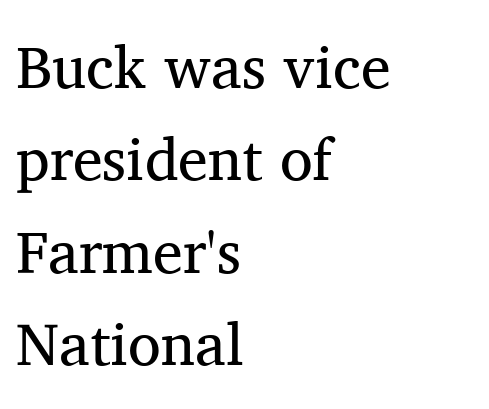
The image shows 60 px regular-weight serif type, upright; set left-aligned, normal line spacing (1.54x), normal letter spacing, not underlined; medium stroke contrast and a medium x-height.
